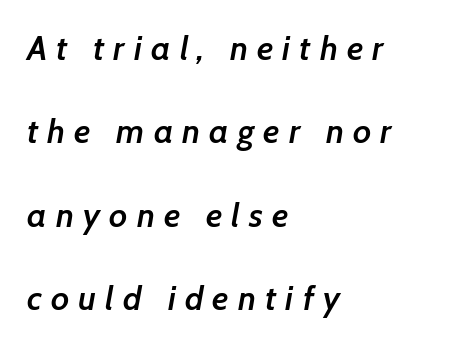
Q: Is the text bold? A: Semi-bold.
Q: Is the text italic (slanted)? A: Yes, it leans right by about 7 degrees.
Q: Is the text underlined? A: No.
Q: How is the paragraph aligned? A: Left-aligned.
Q: Is the spacing between letters normal or unusually wide? A: Unusually wide.
Q: Is the spacing between lines tight, normal or loose? A: Loose.
Q: Width (condensed, normal, or wide)? A: Normal.
Q: Stroke contrast? A: Low.
Q: x-height? A: Medium.
Q: Monospaced? A: No.
